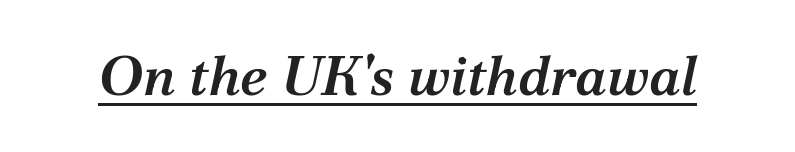
Emphasis is given by a line drawn under the lettering. The letters sit at their default tracking, neither squeezed nor spread. Slanted lettering throughout. Does the type have serifs? Yes, each stem ends in a small foot.
